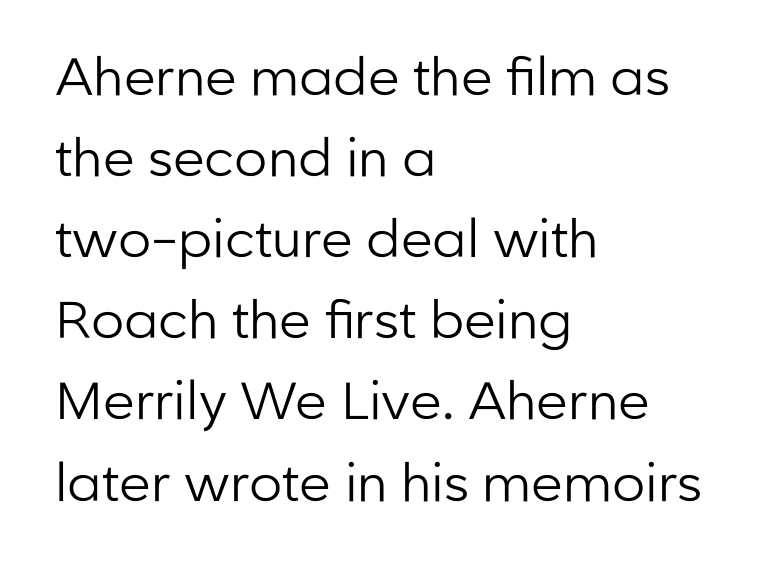
Q: Is the text bold? A: No.
Q: Is the text italic (slanted)? A: No, it is upright.
Q: Is the typeface a serif or a sans-serif typeface? A: Sans-serif.
Q: Is the text underlined? A: No.
Q: How is the paragraph aligned? A: Left-aligned.
Q: Is the spacing between letters normal or unusually wide? A: Normal.
Q: Is the spacing between lines tight, normal or loose? A: Normal.
Q: Width (condensed, normal, or wide)? A: Normal.
Q: Stroke contrast? A: Low.
Q: x-height? A: Medium.
Q: Monospaced? A: No.
